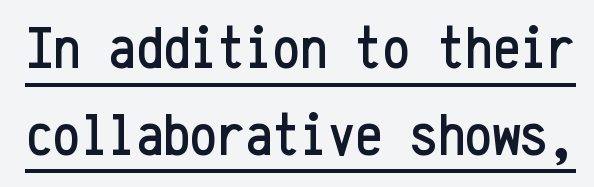
The image shows 61 px condensed sans-serif type, upright, monospaced; set normal line spacing (1.42x), normal letter spacing, underlined; low stroke contrast and a medium x-height.
